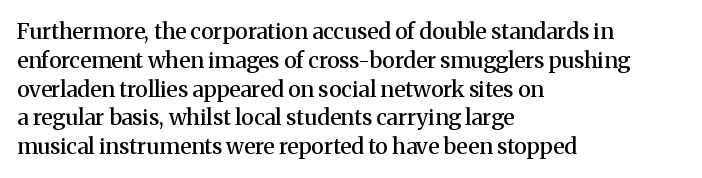
The image shows 22 px text type, upright; set left-aligned, normal line spacing (1.31x), normal letter spacing, not underlined.
